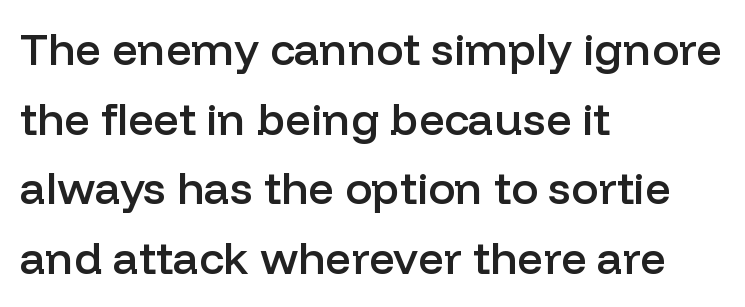
{"serif": "no", "italic": "no", "bold": "semi", "weight": "semibold", "width": "normal", "stroke_contrast": "low", "x_height": "medium", "monospaced": "no", "underline": "no", "align": "left", "line_spacing": "normal", "line_spacing_ratio": 1.55, "letter_spacing": "normal", "letter_spacing_em": 0.0, "glyph_px": 45}
